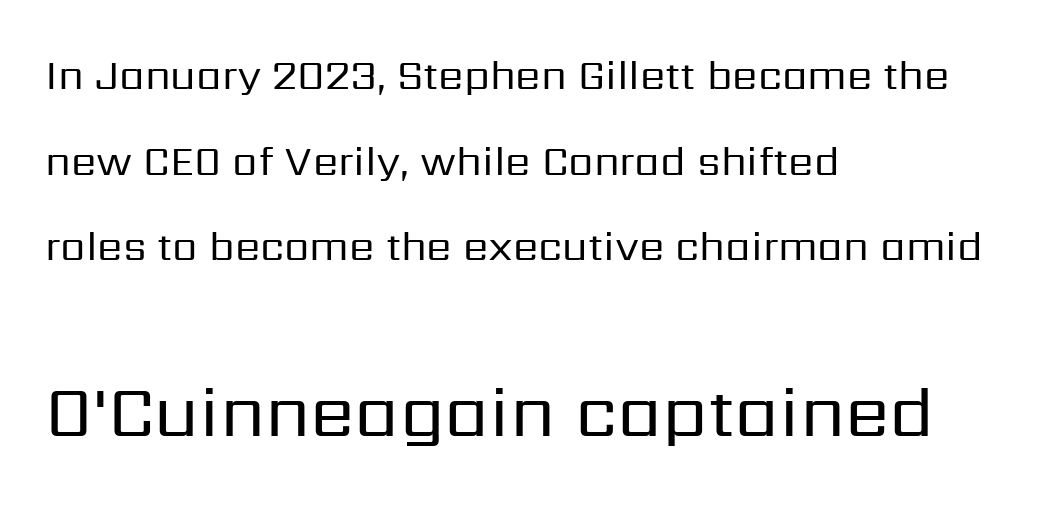
Q: Is the text bold? A: No.
Q: Is the text italic (slanted)? A: No, it is upright.
Q: Is the typeface a serif or a sans-serif typeface? A: Sans-serif.
Q: Is the text underlined? A: No.
Q: How is the paragraph aligned? A: Left-aligned.
Q: Is the spacing between letters normal or unusually wide? A: Normal.
Q: Is the spacing between lines tight, normal or loose? A: Loose.
Q: Which block of text is set in a larger size, the first (top) or the second (bottom)? A: The second (bottom) one.
Q: Width (condensed, normal, or wide)? A: Normal.
Q: Stroke contrast? A: Low.
Q: x-height? A: Medium.
Q: Monospaced? A: No.
